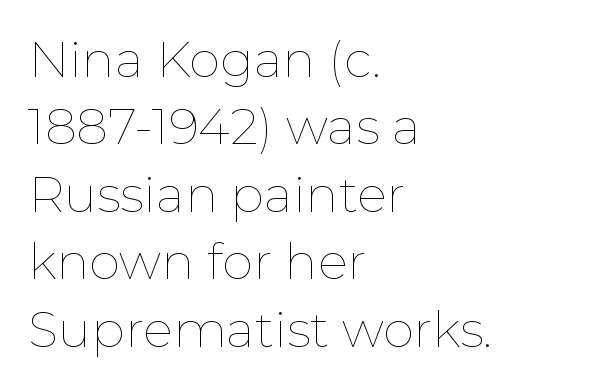
Q: Is the text bold? A: No.
Q: Is the text italic (slanted)? A: No, it is upright.
Q: Is the text underlined? A: No.
Q: How is the paragraph aligned? A: Left-aligned.
Q: Is the spacing between letters normal or unusually wide? A: Normal.
Q: Is the spacing between lines tight, normal or loose? A: Normal.
Q: Width (condensed, normal, or wide)? A: Normal.
Q: Stroke contrast? A: Low.
Q: x-height? A: Medium.
Q: Monospaced? A: No.
